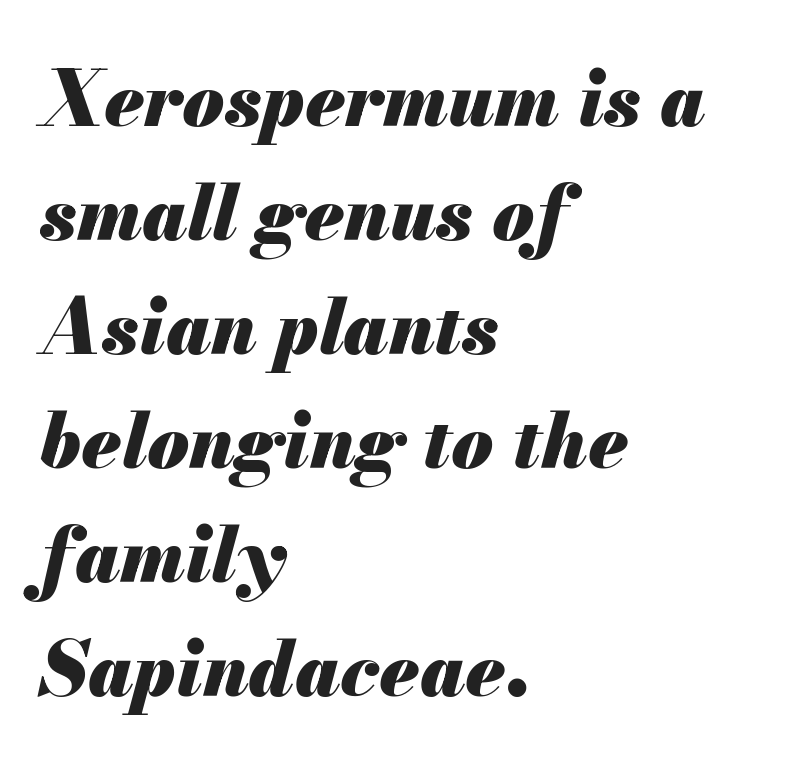
{"italic": "yes", "lean": "right", "slant_degrees": 13, "bold": "yes", "weight": "heavy", "width": "normal", "stroke_contrast": "medium", "x_height": "small", "monospaced": "no", "underline": "no", "align": "left", "line_spacing": "normal", "line_spacing_ratio": 1.5, "letter_spacing": "normal", "letter_spacing_em": 0.0, "glyph_px": 76}
